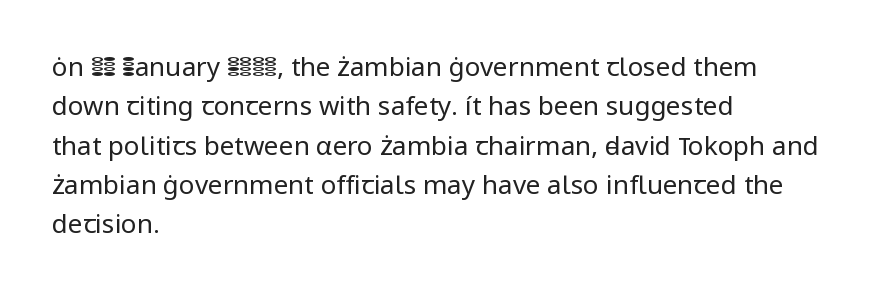
A typesetter would mark this as roman, not italic. Does the leading feel generous? No, just average. The typesetter chose a ragged-right arrangement here. The gaps between neighbouring characters are ordinary and unremarkable. Is this a heavy cut? Hardly; it is regular or lighter. The space directly below the letters is spotless.
